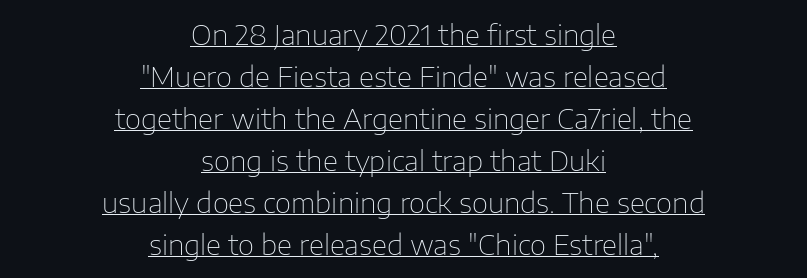
Tracking value appears to be zero — textbook default spacing. Decoration check: the copy is underlined. Vertical stems look standard width or narrower in stroke. The passage shown is typeset with a sans-serif family. The vertical gap from one line to the next is medium. Note the varied advance widths — an 'i' is clearly narrower than an 'm'.
